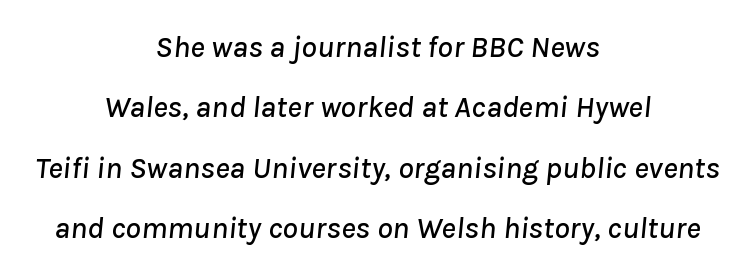
The image shows 31 px text type, italic (leaning right); set centered, loose line spacing (1.95x), normal letter spacing, not underlined; low stroke contrast and a medium x-height.
